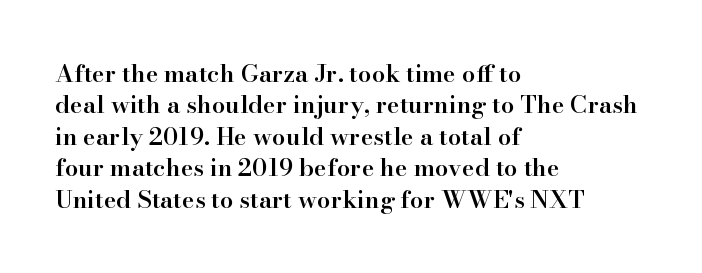
{"italic": "no", "bold": "semi", "underline": "no", "align": "left", "line_spacing": "normal", "line_spacing_ratio": 1.31, "letter_spacing": "normal", "letter_spacing_em": 0.0, "glyph_px": 24}
